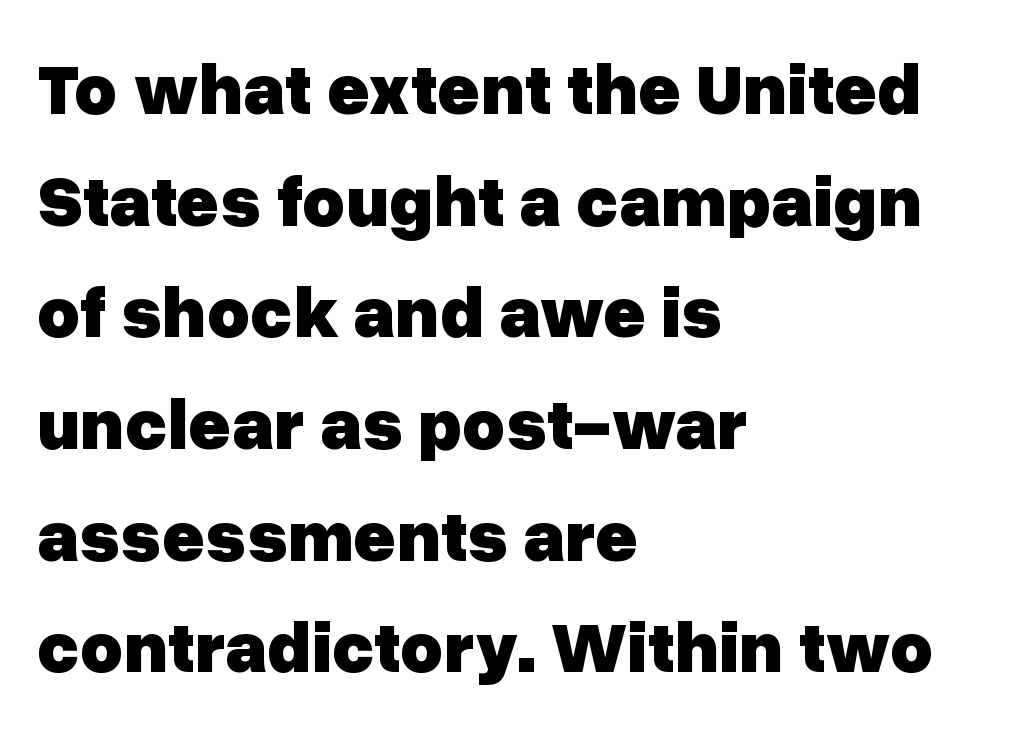
The image shows 73 px heavy sans-serif type, upright; set left-aligned, normal line spacing (1.53x), normal letter spacing, not underlined; low stroke contrast and a medium x-height.
